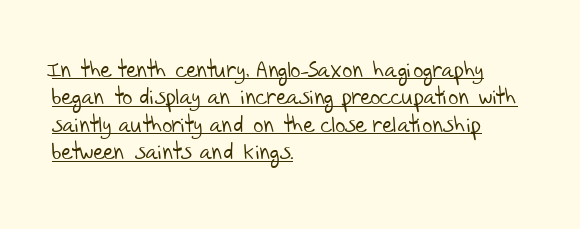
The image shows 22 px text type; set left-aligned, normal line spacing (1.25x), normal letter spacing, underlined.
